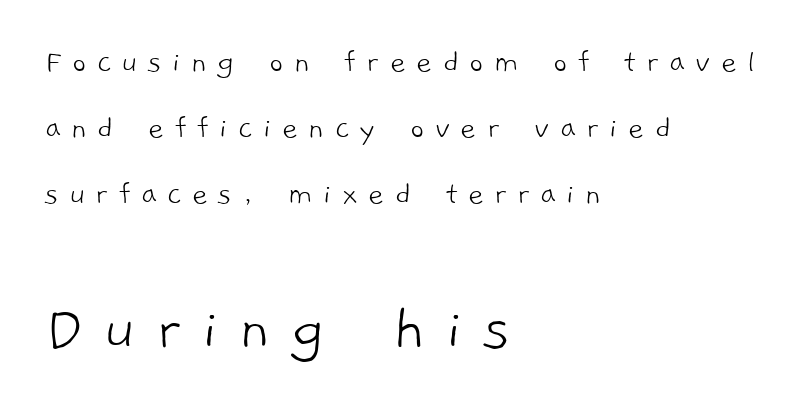
{"serif": "no", "bold": "no", "weight": "light", "width": "normal", "stroke_contrast": "low", "x_height": "medium", "monospaced": "no", "underline": "no", "align": "left", "line_spacing": "loose", "line_spacing_ratio": 1.94, "letter_spacing": "wide", "letter_spacing_em": 0.3, "larger_block": "second", "size_ratio": 1.97, "glyph_px": 67}
